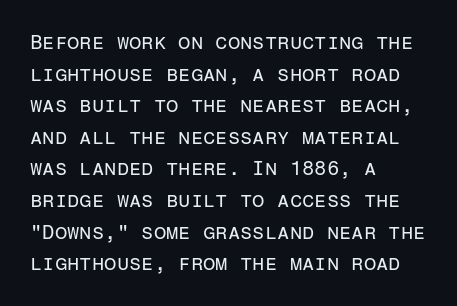
Q: Is the text bold? A: No.
Q: Is the text italic (slanted)? A: No, it is upright.
Q: Is the text underlined? A: No.
Q: How is the paragraph aligned? A: Left-aligned.
Q: Is the spacing between letters normal or unusually wide? A: Normal.
Q: Is the spacing between lines tight, normal or loose? A: Normal.
